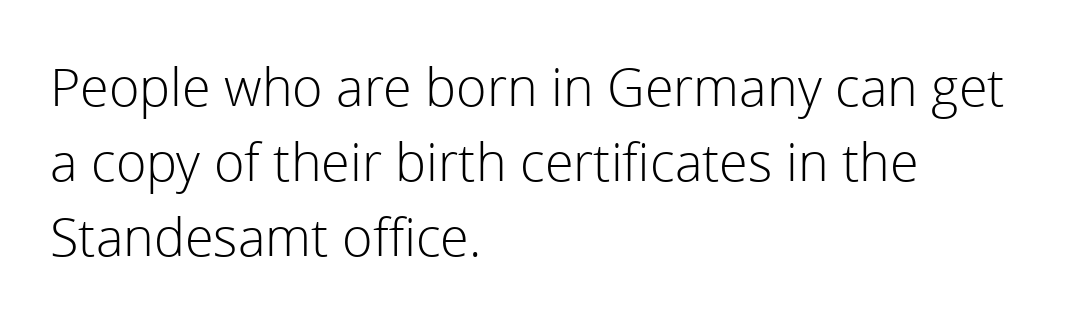
The space directly below the letters is spotless. Posture: upright roman. These lines are rendered in a variable-pitch font. The rendering uses a moderate line-height, typical for paragraphs.
